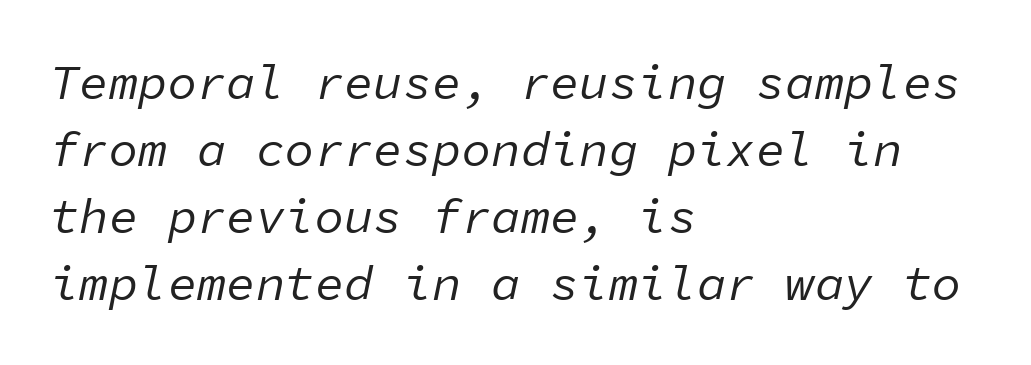
Q: Is the text bold? A: No.
Q: Is the text italic (slanted)? A: Yes, it leans right by about 11 degrees.
Q: Is the text underlined? A: No.
Q: How is the paragraph aligned? A: Left-aligned.
Q: Is the spacing between letters normal or unusually wide? A: Normal.
Q: Is the spacing between lines tight, normal or loose? A: Normal.
Q: Width (condensed, normal, or wide)? A: Normal.
Q: Stroke contrast? A: Low.
Q: x-height? A: Medium.
Q: Monospaced? A: Yes.
